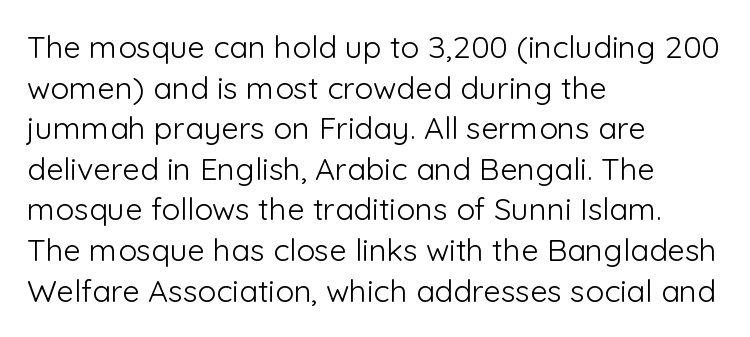
{"serif": "no", "italic": "no", "bold": "no", "weight": "light", "width": "normal", "stroke_contrast": "low", "x_height": "medium", "monospaced": "no", "underline": "no", "align": "left", "line_spacing": "normal", "line_spacing_ratio": 1.31, "letter_spacing": "normal", "letter_spacing_em": 0.0, "glyph_px": 31}
